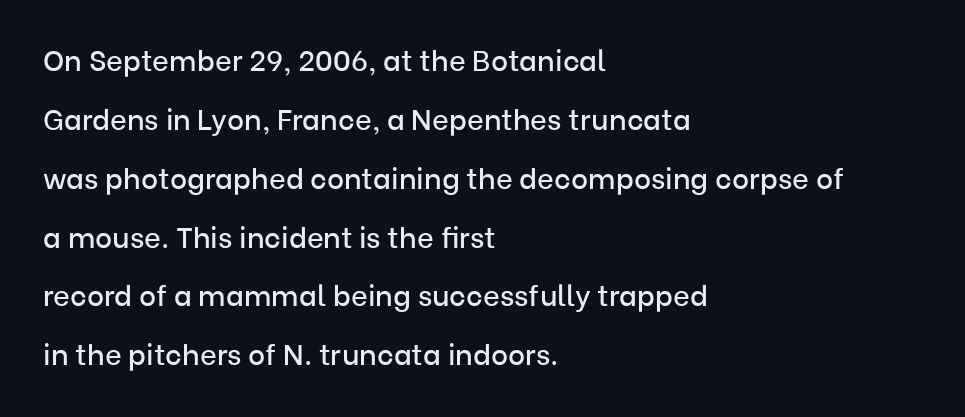
Q: Is the text italic (slanted)? A: No, it is upright.
Q: Is the typeface a serif or a sans-serif typeface? A: Sans-serif.
Q: Is the text underlined? A: No.
Q: How is the paragraph aligned? A: Left-aligned.
Q: Is the spacing between letters normal or unusually wide? A: Normal.
Q: Is the spacing between lines tight, normal or loose? A: Loose.
Q: Width (condensed, normal, or wide)? A: Normal.
Q: Stroke contrast? A: Low.
Q: x-height? A: Medium.
Q: Monospaced? A: No.
